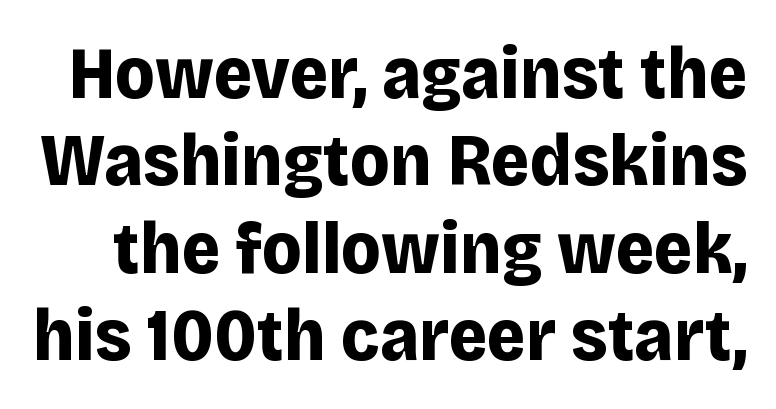
{"serif": "no", "italic": "no", "bold": "yes", "weight": "bold", "width": "normal", "stroke_contrast": "low", "x_height": "large", "monospaced": "no", "underline": "no", "line_spacing_ratio": 1.18, "letter_spacing": "normal", "letter_spacing_em": 0.0, "glyph_px": 74}
